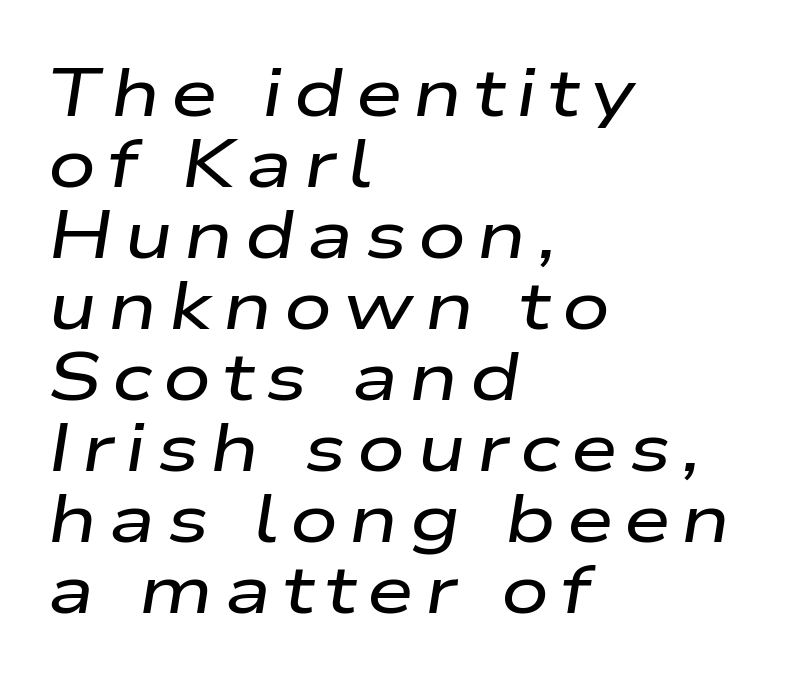
Q: Is the text italic (slanted)? A: Yes, it leans right by about 9 degrees.
Q: Is the text underlined? A: No.
Q: How is the paragraph aligned? A: Left-aligned.
Q: Is the spacing between lines tight, normal or loose? A: Tight.
Q: Width (condensed, normal, or wide)? A: Wide.
Q: Stroke contrast? A: Low.
Q: x-height? A: Medium.
Q: Monospaced? A: No.
